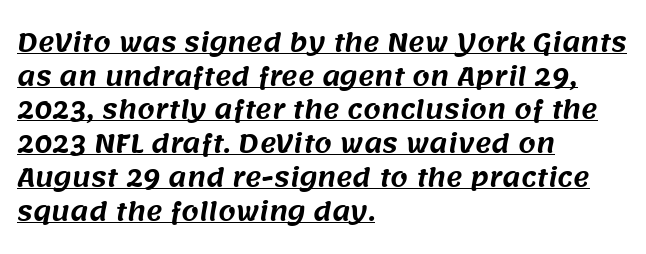
{"underline": "yes", "align": "left", "line_spacing": "normal", "line_spacing_ratio": 1.35, "letter_spacing": "normal", "letter_spacing_em": 0.0, "glyph_px": 25}
